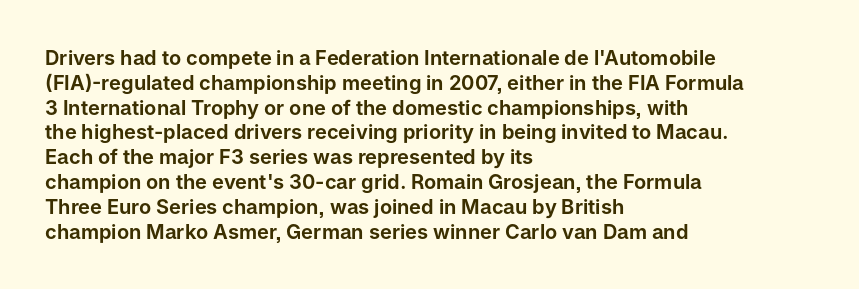
A roman cut, with each character standing at attention. The letters sit at their default tracking, neither squeezed nor spread. Compared with a centered layout, this one pins lines to the left instead. Clear beneath every line of the passage.
